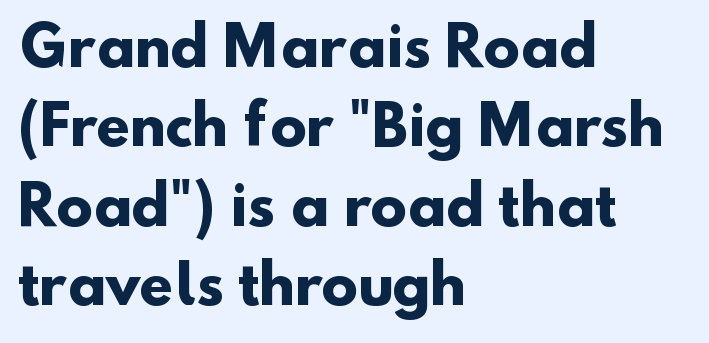
Look at the stroke-to-counter ratio: heavy, a bold. Regular leading. The designer went with a sans here, leaving each stem footless. Each word holds together tightly as a unit, with standard inter-letter gaps. The passage shown is typed in a proportional face where columns would drift. The passage is arranged the way most books set body copy — flush left.
